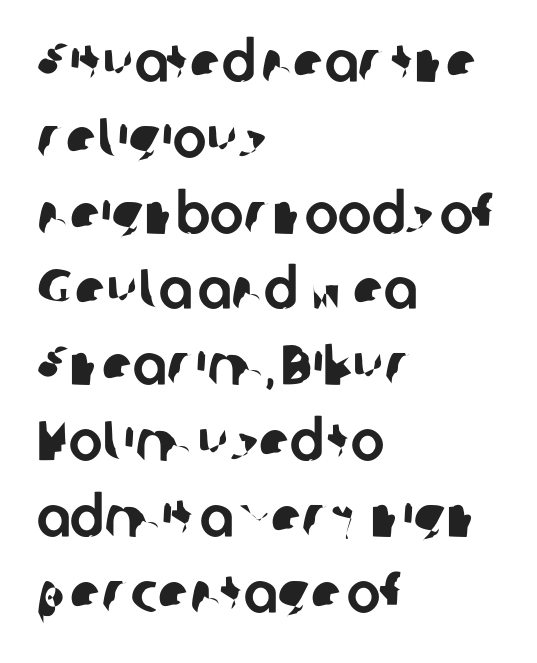
The gap between lines stays unmarked. This sample has the flowing, uneven cadence of proportional lettering. You could call the tracking neutral — neither tight nor loose. Each letter's strokes conclude bluntly, with no projecting serifs. Visually the block forms a straight wall on the left and a jagged coastline on the right.
